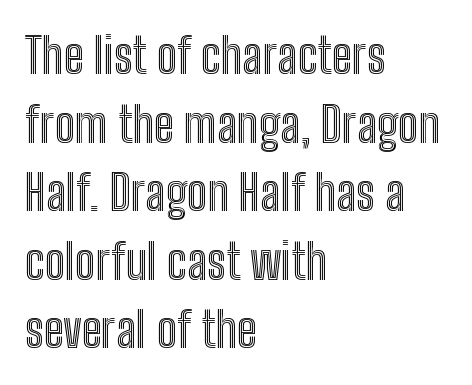
The image shows 49 px condensed type, upright; set left-aligned, normal line spacing (1.4x), normal letter spacing, not underlined; a medium x-height.
